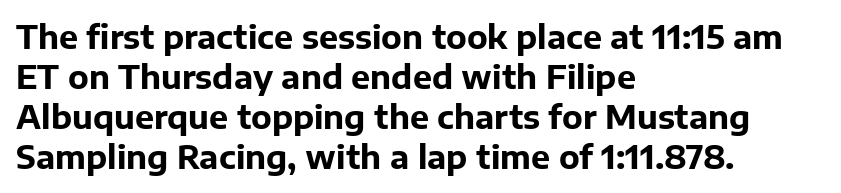
{"serif": "no", "italic": "no", "bold": "yes", "weight": "bold", "width": "normal", "stroke_contrast": "low", "x_height": "medium", "monospaced": "no", "underline": "no", "align": "left", "line_spacing": "normal", "line_spacing_ratio": 1.25, "letter_spacing": "normal", "letter_spacing_em": 0.0, "glyph_px": 32}
